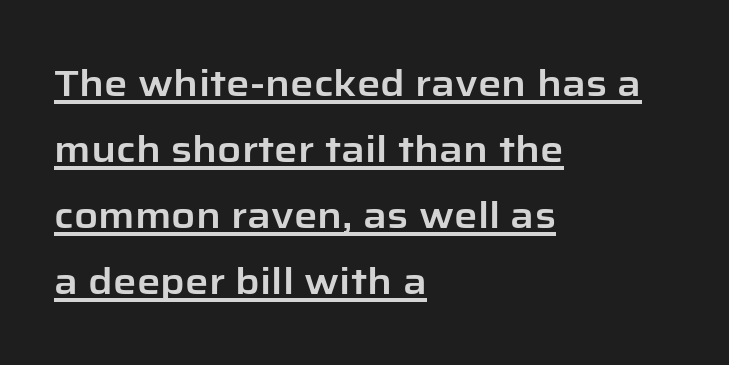
{"serif": "no", "italic": "no", "width": "normal", "stroke_contrast": "low", "x_height": "medium", "monospaced": "no", "underline": "yes", "align": "left", "line_spacing_ratio": 1.78, "letter_spacing": "normal", "letter_spacing_em": 0.0, "glyph_px": 37}
